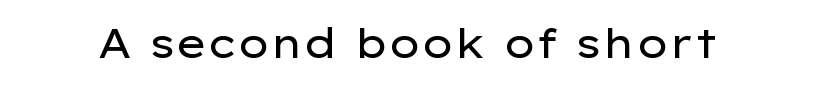
The lettering holds an erect, upright posture throughout. Does the type have serifs? No, each stem ends abruptly. Nobody drew a line under any word here. Character widths vary here, with narrow letters taking less room than wide ones. Nothing unusual about the tracking: characters are spaced as the font intends.
